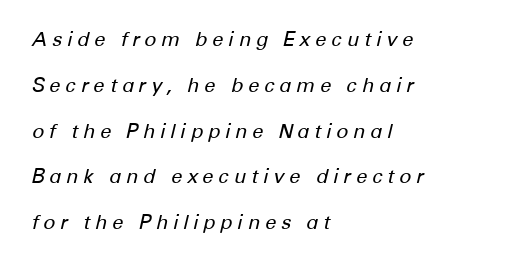
The foot of each line stays bare and open. Does the lettering tilt? It does — this is italic. You could fit nearly another row in the gap between these rows. How are the letters spaced? Widely, with obvious added tracking.
